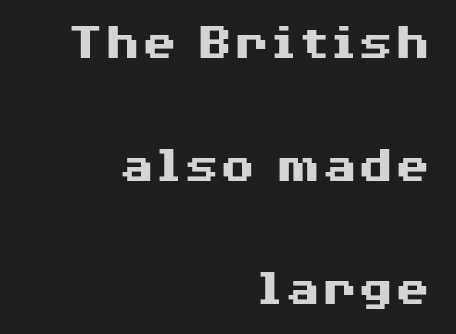
The image shows 53 px heavy, wide sans-serif type, upright; set right-aligned, loose line spacing (2.32x), normal letter spacing, not underlined; medium stroke contrast and a medium x-height.
